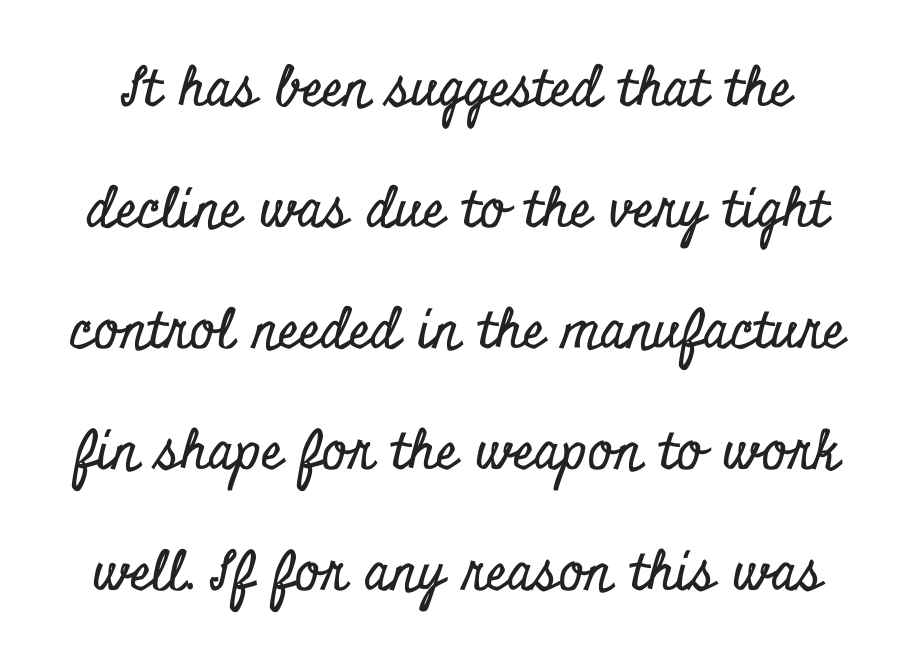
Q: Is the text italic (slanted)? A: Yes.
Q: Is the typeface a serif or a sans-serif typeface? A: Serif.
Q: Is the text underlined? A: No.
Q: Is the spacing between letters normal or unusually wide? A: Normal.
Q: Is the spacing between lines tight, normal or loose? A: Loose.
Q: Width (condensed, normal, or wide)? A: Condensed.
Q: Stroke contrast? A: Low.
Q: x-height? A: Small.
Q: Monospaced? A: No.
